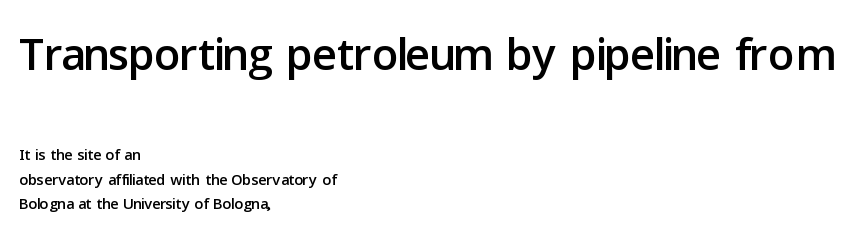
{"serif": "no", "italic": "no", "width": "normal", "stroke_contrast": "low", "x_height": "medium", "monospaced": "no", "underline": "no", "align": "left", "line_spacing": "tight", "line_spacing_ratio": 1.1, "letter_spacing": "normal", "letter_spacing_em": 0.0, "larger_block": "first", "size_ratio": 2.95, "glyph_px": 65}
